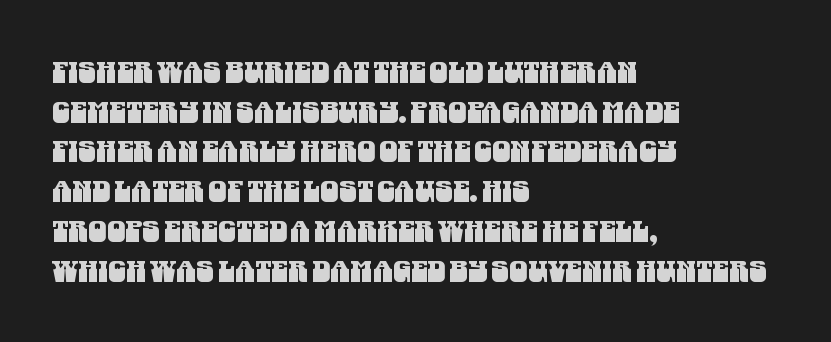
{"serif": "no", "width": "condensed", "stroke_contrast": "medium", "x_height": "large", "monospaced": "no", "underline": "no", "align": "left", "line_spacing": "normal", "line_spacing_ratio": 1.37, "letter_spacing": "normal", "letter_spacing_em": 0.0, "glyph_px": 29}
